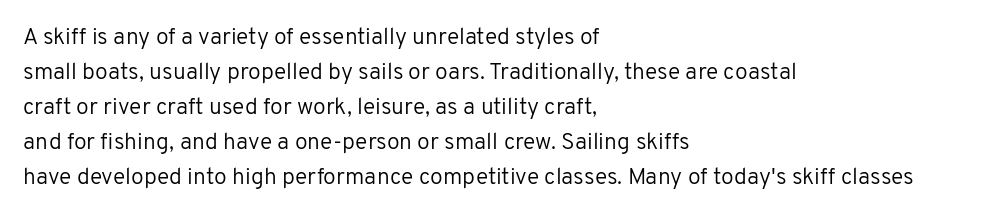
The image shows 23 px text type, upright; set left-aligned, normal line spacing (1.52x), normal letter spacing, not underlined.
